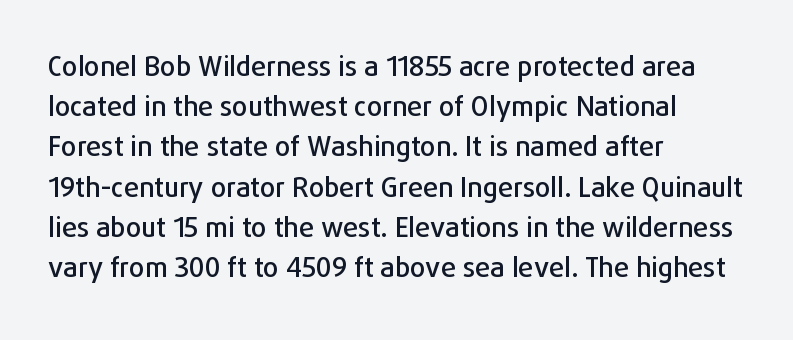
The image shows 27 px text type, upright; set left-aligned, normal line spacing (1.49x), normal letter spacing, not underlined.
